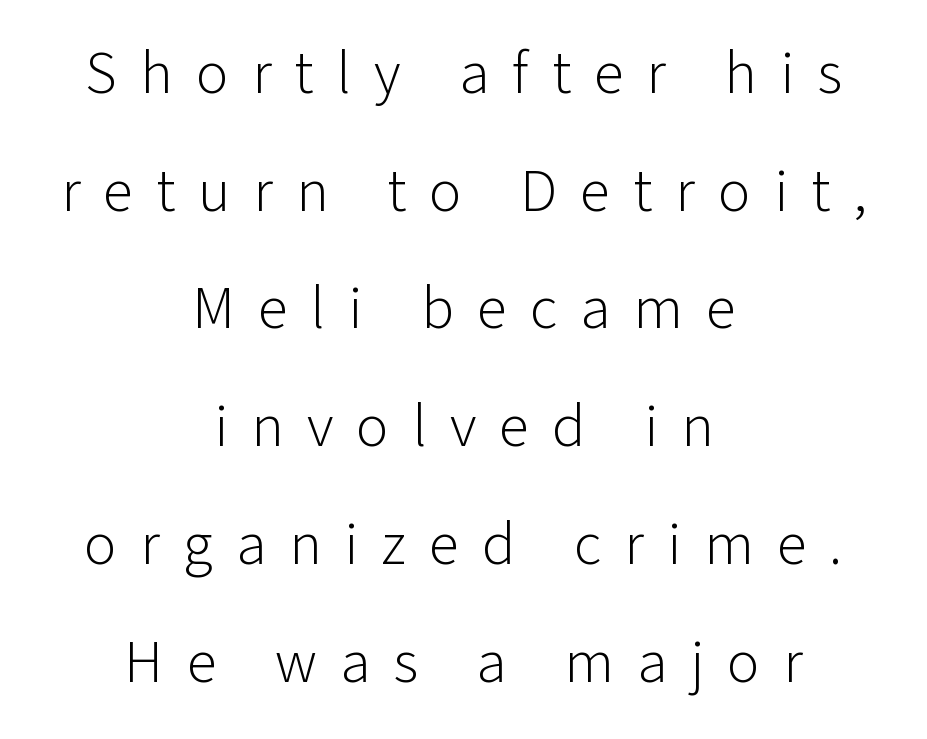
The image shows 61 px light sans-serif type, upright; set centered, loose line spacing (1.93x), unusually wide letter spacing (+0.38 em), not underlined; low stroke contrast and a medium x-height.
